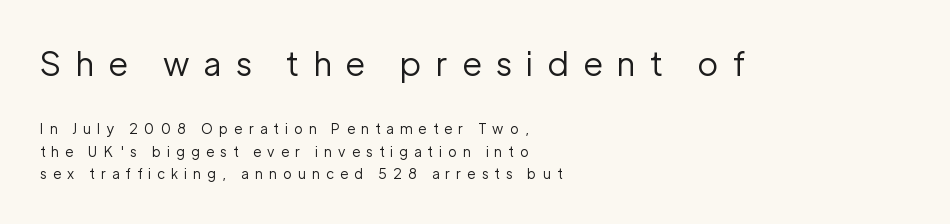
{"serif": "no", "italic": "no", "bold": "no", "weight": "regular", "width": "normal", "stroke_contrast": "low", "x_height": "medium", "monospaced": "no", "underline": "no", "align": "left", "line_spacing": "normal", "line_spacing_ratio": 1.6, "letter_spacing": "wide", "letter_spacing_em": 0.45, "larger_block": "first", "size_ratio": 2.36, "glyph_px": 33}
